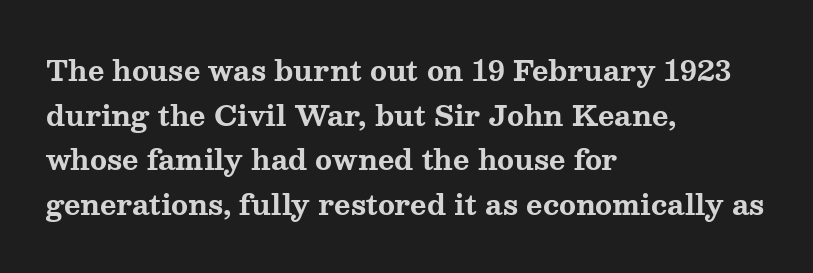
The passage shown is typeset with a serif family. The letters sit at their default tracking, neither squeezed nor spread. The string is rendered with underlining switched off. Vertical spacing — default. Compared with a centered layout, this one pins lines to the left instead. The letters advance in unequal steps, a hallmark of proportional type.
